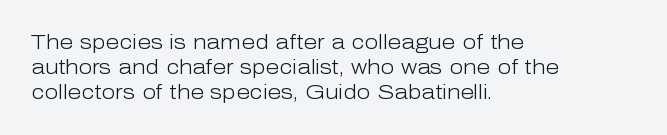
Q: Is the text bold? A: No.
Q: Is the text italic (slanted)? A: No, it is upright.
Q: Is the text underlined? A: No.
Q: How is the paragraph aligned? A: Left-aligned.
Q: Is the spacing between letters normal or unusually wide? A: Normal.
Q: Is the spacing between lines tight, normal or loose? A: Normal.
